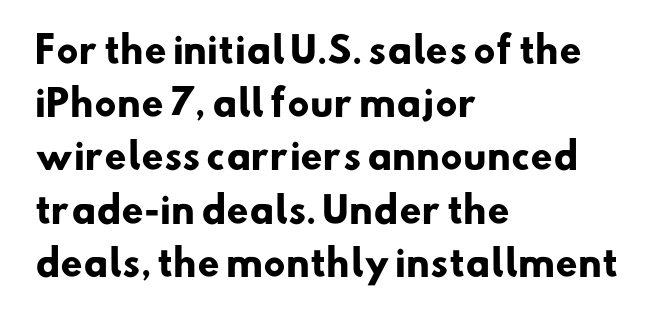
{"serif": "no", "bold": "yes", "weight": "heavy", "width": "normal", "stroke_contrast": "low", "x_height": "small", "monospaced": "no", "underline": "no", "align": "left", "line_spacing": "normal", "line_spacing_ratio": 1.52, "letter_spacing": "normal", "letter_spacing_em": 0.0, "glyph_px": 35}
